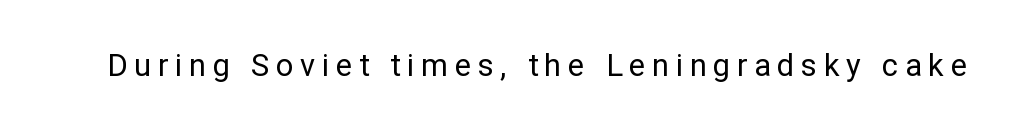
Q: Is the text bold? A: No.
Q: Is the text italic (slanted)? A: No, it is upright.
Q: Is the typeface a serif or a sans-serif typeface? A: Sans-serif.
Q: Is the text underlined? A: No.
Q: Is the spacing between letters normal or unusually wide? A: Unusually wide.
Q: Width (condensed, normal, or wide)? A: Normal.
Q: Stroke contrast? A: Low.
Q: x-height? A: Medium.
Q: Monospaced? A: No.
